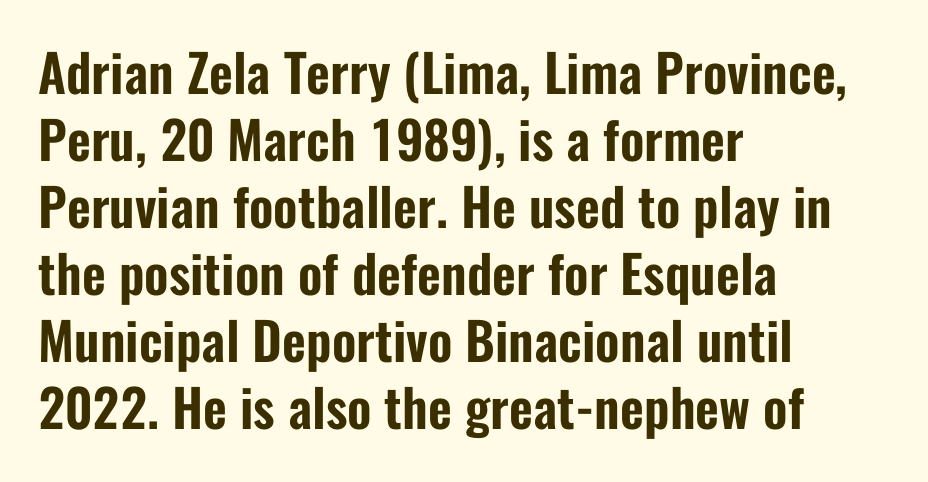
How would I describe the line gaps? Plain and ordinary. Descender tails drop into unmarked territory. The letters advance in unequal steps, a hallmark of proportional type. Here the glyphs are tracked normally, forming tight word shapes. The type family on display is of the sans-serif kind.
